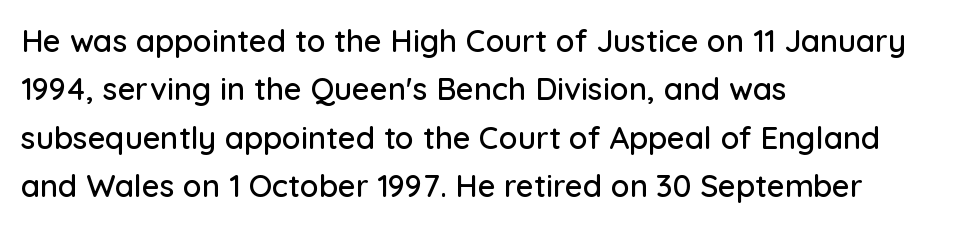
Q: Is the text italic (slanted)? A: No, it is upright.
Q: Is the typeface a serif or a sans-serif typeface? A: Sans-serif.
Q: Is the text underlined? A: No.
Q: How is the paragraph aligned? A: Left-aligned.
Q: Is the spacing between letters normal or unusually wide? A: Normal.
Q: Is the spacing between lines tight, normal or loose? A: Normal.
Q: Width (condensed, normal, or wide)? A: Normal.
Q: Stroke contrast? A: Low.
Q: x-height? A: Medium.
Q: Monospaced? A: No.
